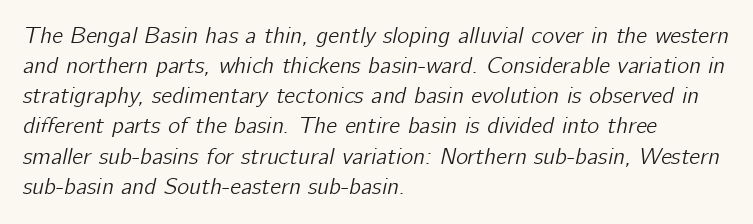
{"italic": "yes", "lean": "right", "slant_degrees": 12, "underline": "no", "align": "left", "line_spacing": "normal", "line_spacing_ratio": 1.31, "letter_spacing": "normal", "letter_spacing_em": 0.0, "glyph_px": 23}
